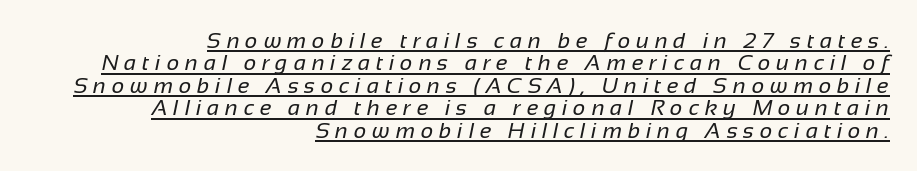
{"bold": "no", "underline": "yes", "align": "right", "line_spacing": "tight", "line_spacing_ratio": 1.02, "letter_spacing": "wide", "letter_spacing_em": 0.26, "glyph_px": 22}
